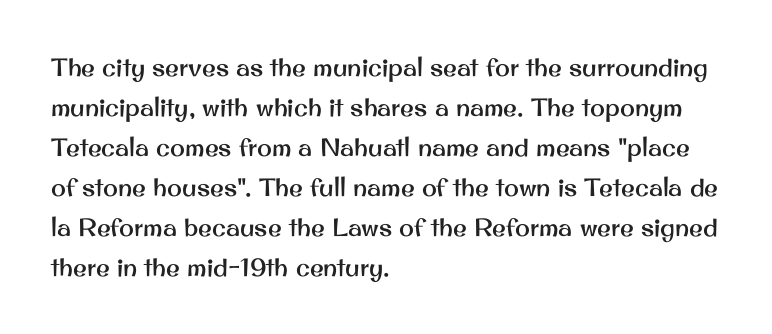
Q: Is the text italic (slanted)? A: No, it is upright.
Q: Is the text underlined? A: No.
Q: How is the paragraph aligned? A: Left-aligned.
Q: Is the spacing between letters normal or unusually wide? A: Normal.
Q: Is the spacing between lines tight, normal or loose? A: Normal.
